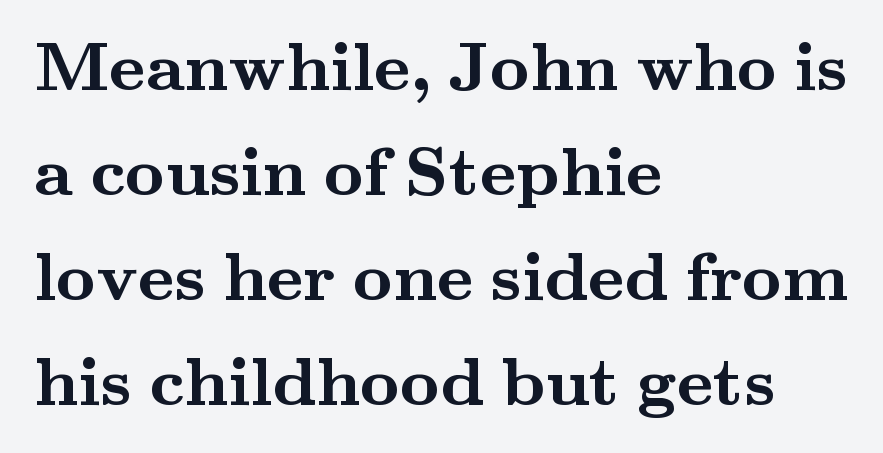
This sample uses a serif face. Just letters on the line, the space beneath them empty. Baseline-to-baseline distance is the conventional proportion of letter height. Heavy, bold letterforms. This sample has the flowing, uneven cadence of proportional lettering.
